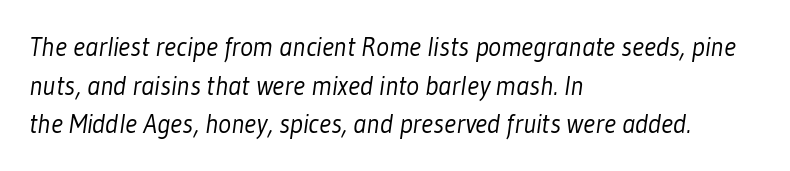
Q: Is the text bold? A: No.
Q: Is the text underlined? A: No.
Q: How is the paragraph aligned? A: Left-aligned.
Q: Is the spacing between letters normal or unusually wide? A: Normal.
Q: Is the spacing between lines tight, normal or loose? A: Normal.
